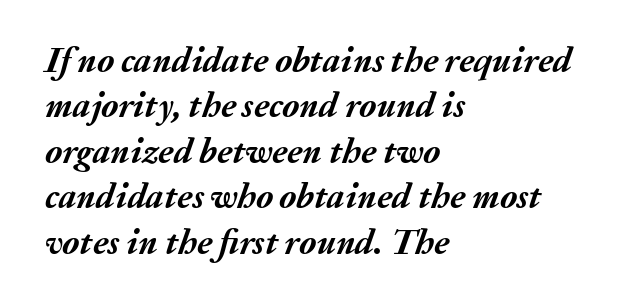
Honestly, the letter spacing is just normal — you wouldn't notice it. Compared with an ordinary text face, these strokes are far heavier — a full bold. These lines sit exactly where default settings would place them. The paragraph has a hard left edge and a soft right edge.
